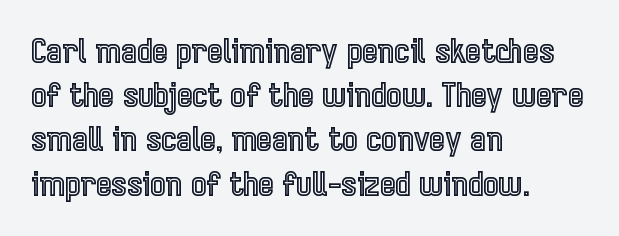
Look at the tracking — it's just the regular setting, nothing added. Line beginnings align vertically; line endings do not. This sample has the flowing, uneven cadence of proportional lettering. Unmarked baselines from the first word to the last.
